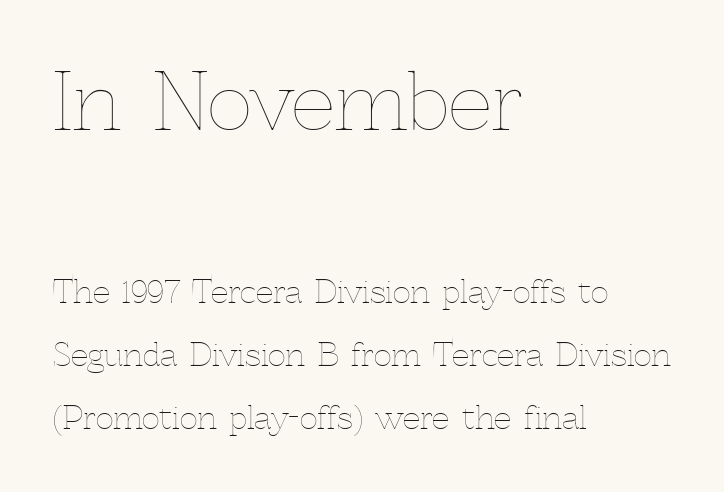
The image shows 77 px thin type, upright; set left-aligned, loose line spacing (2.04x), normal letter spacing, not underlined; the first (top) block is 2.48x larger; a medium x-height.
